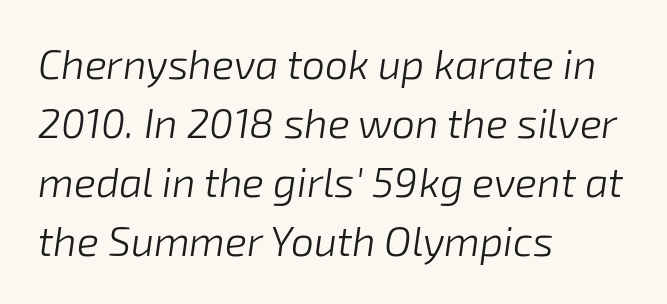
The image shows 41 px light type, italic (leaning right); set left-aligned, normal line spacing (1.44x), normal letter spacing, not underlined; low stroke contrast and a medium x-height.
